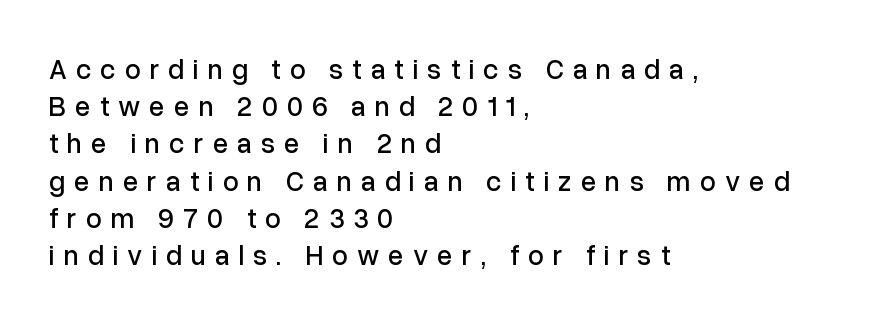
{"serif": "no", "italic": "no", "width": "normal", "stroke_contrast": "low", "x_height": "medium", "monospaced": "no", "underline": "no", "align": "left", "line_spacing": "normal", "line_spacing_ratio": 1.33, "letter_spacing": "wide", "letter_spacing_em": 0.32, "glyph_px": 28}
